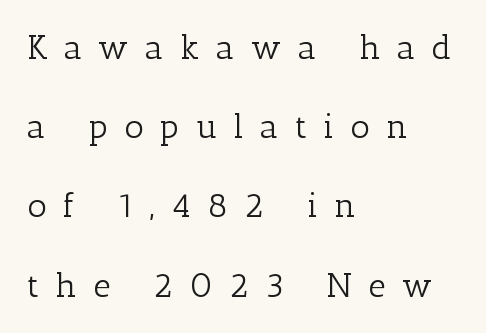
{"serif": "yes", "italic": "no", "bold": "no", "weight": "light", "width": "normal", "stroke_contrast": "low", "x_height": "medium", "monospaced": "no", "underline": "no", "align": "left", "line_spacing": "loose", "line_spacing_ratio": 2.33, "letter_spacing": "wide", "letter_spacing_em": 0.48, "glyph_px": 34}
